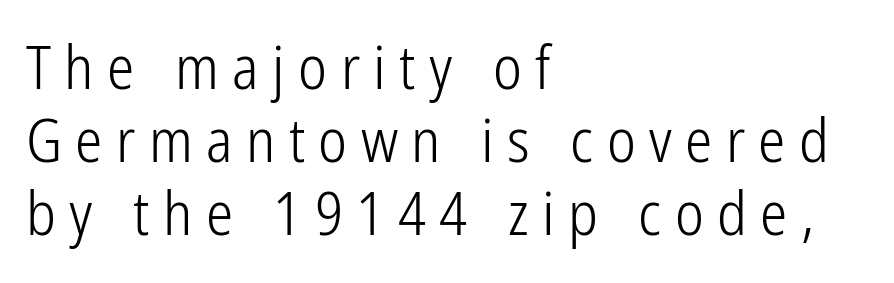
The image shows 61 px light, condensed sans-serif type, upright; set left-aligned, line spacing 1.2x, unusually wide letter spacing (+0.22 em), not underlined; low stroke contrast and a medium x-height.
